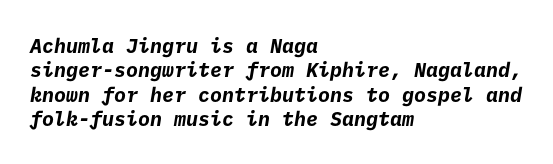
Q: Is the text bold? A: Yes.
Q: Is the text underlined? A: No.
Q: How is the paragraph aligned? A: Left-aligned.
Q: Is the spacing between letters normal or unusually wide? A: Normal.
